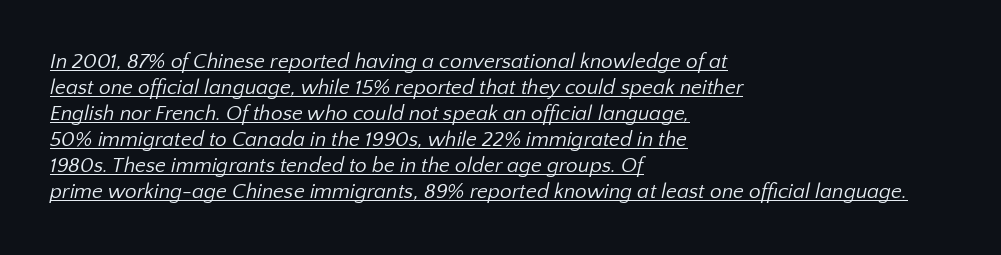
{"bold": "no", "underline": "yes", "align": "left", "line_spacing_ratio": 1.24, "letter_spacing": "normal", "letter_spacing_em": 0.0, "glyph_px": 21}
